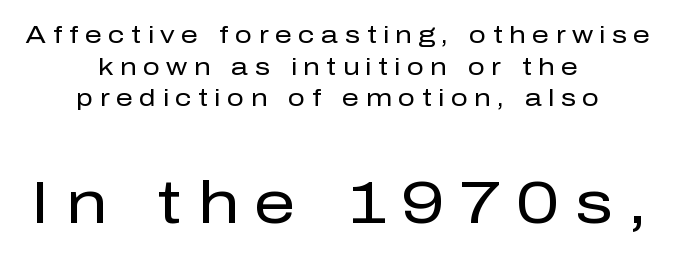
Check under the words: just untouched page. Compared with a typical body face, this is equally light or lighter still. Font category for this specimen: sans-serif. Reading down the block, each line starts at a different indent, mirrored at its end.
